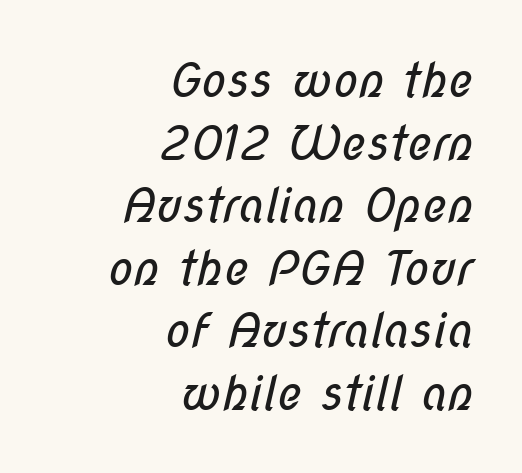
Each word holds together tightly as a unit, with standard inter-letter gaps. The foot of each line stays bare and open. This reads as an unemphasized weight, regular at the heaviest. A typesetter would call this leading conventional body-copy spacing. Each letter keeps its own natural width here, so spacing adapts to shape. The face used here is a sans, in the tradition of grotesques and geometrics.
